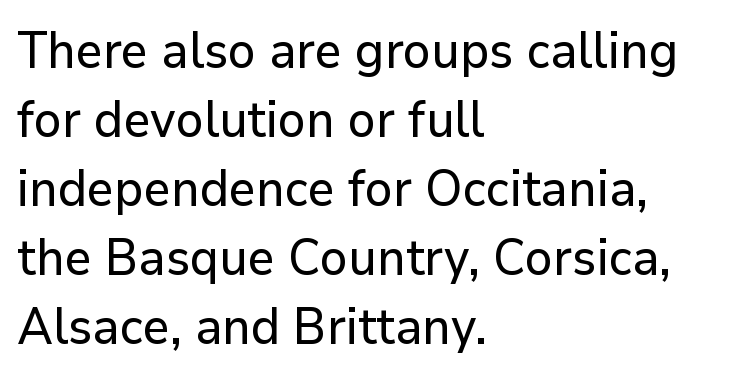
The image shows 50 px sans-serif type, upright; set left-aligned, normal line spacing (1.38x), normal letter spacing, not underlined; low stroke contrast and a medium x-height.
